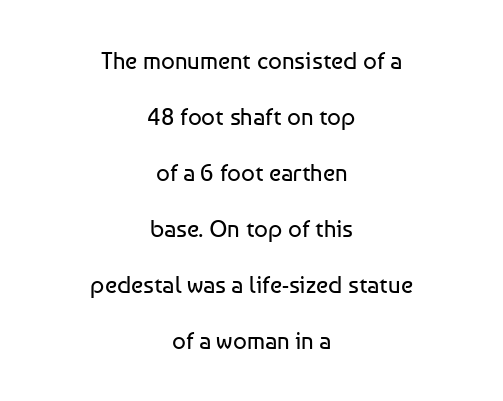
Q: Is the text bold? A: No.
Q: Is the text italic (slanted)? A: No, it is upright.
Q: Is the text underlined? A: No.
Q: How is the paragraph aligned? A: Centered.
Q: Is the spacing between letters normal or unusually wide? A: Normal.
Q: Is the spacing between lines tight, normal or loose? A: Loose.
